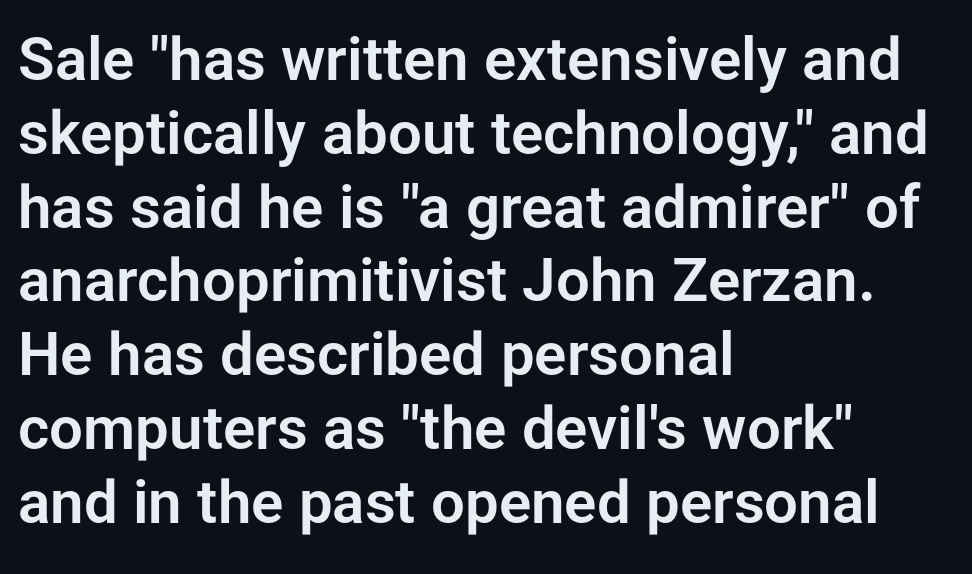
{"serif": "no", "italic": "no", "width": "normal", "stroke_contrast": "low", "x_height": "medium", "monospaced": "no", "underline": "no", "align": "left", "line_spacing_ratio": 1.23, "letter_spacing": "normal", "letter_spacing_em": 0.0, "glyph_px": 60}
